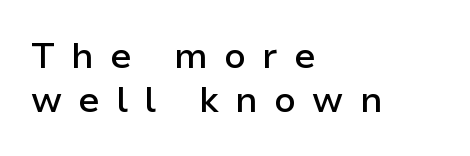
The image shows 36 px semibold sans-serif type, upright; set left-aligned, line spacing 1.22x, unusually wide letter spacing (+0.45 em), not underlined; low stroke contrast and a medium x-height.
